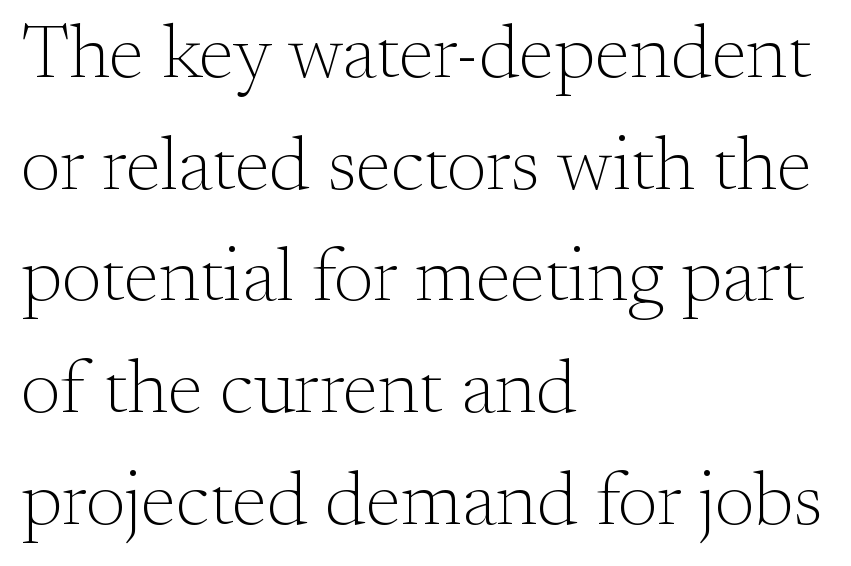
Q: Is the text bold? A: No.
Q: Is the text italic (slanted)? A: No, it is upright.
Q: Is the typeface a serif or a sans-serif typeface? A: Serif.
Q: Is the text underlined? A: No.
Q: How is the paragraph aligned? A: Left-aligned.
Q: Is the spacing between letters normal or unusually wide? A: Normal.
Q: Is the spacing between lines tight, normal or loose? A: Normal.
Q: Width (condensed, normal, or wide)? A: Normal.
Q: Stroke contrast? A: Medium.
Q: x-height? A: Small.
Q: Monospaced? A: No.
